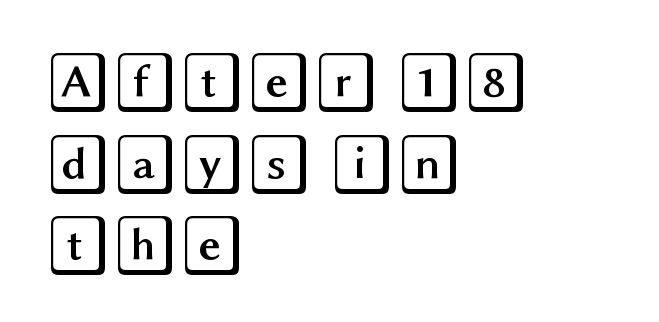
Plain, unruled lines of type. Every row of glyphs begins at an identical x-position on the left. Line spacing here is normal. A roman cut, with each character standing at attention.
